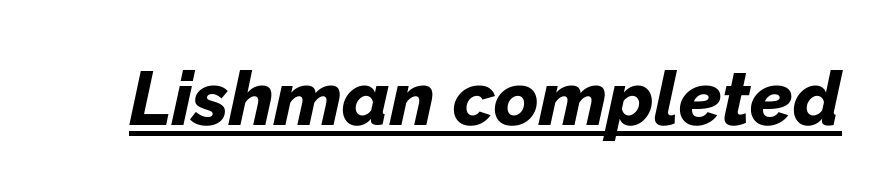
The image shows 76 px bold type, italic (leaning right); set normal letter spacing, underlined; low stroke contrast and a medium x-height.
